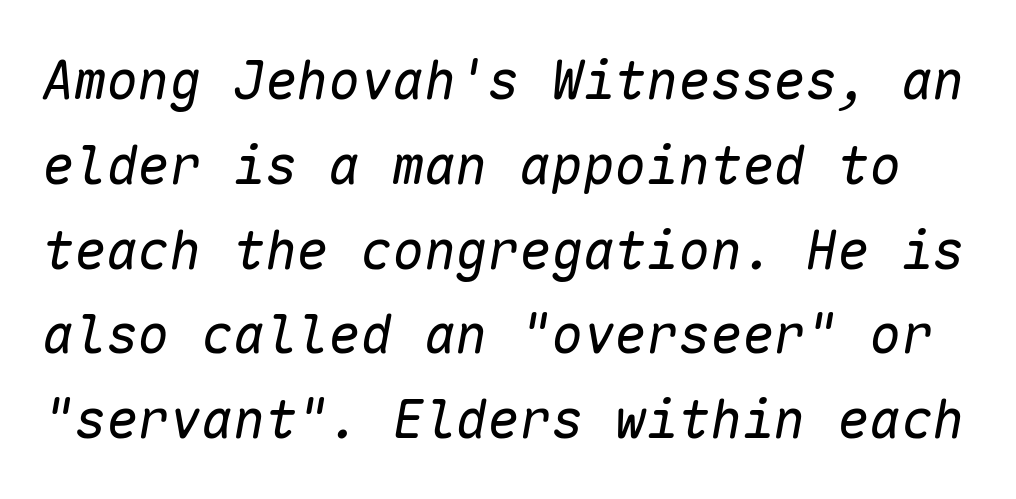
{"italic": "yes", "lean": "right", "slant_degrees": 10, "bold": "no", "weight": "regular", "width": "normal", "stroke_contrast": "low", "x_height": "medium", "monospaced": "yes", "underline": "no", "line_spacing": "normal", "line_spacing_ratio": 1.6, "letter_spacing": "normal", "letter_spacing_em": 0.0, "glyph_px": 53}
